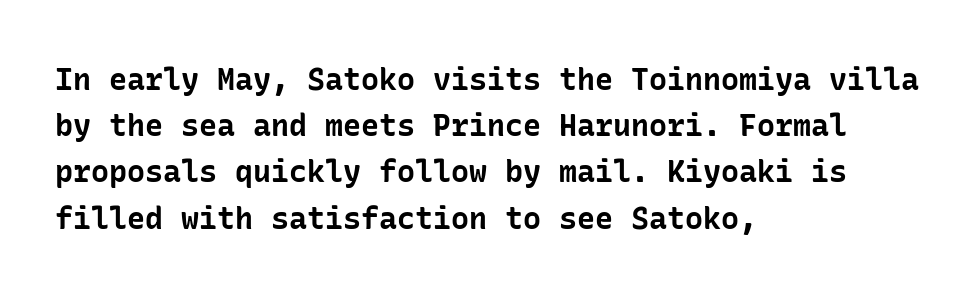
{"serif": "no", "italic": "no", "bold": "yes", "weight": "bold", "width": "normal", "stroke_contrast": "low", "x_height": "medium", "underline": "no", "align": "left", "line_spacing": "normal", "line_spacing_ratio": 1.54, "letter_spacing": "normal", "letter_spacing_em": 0.0, "glyph_px": 30}
